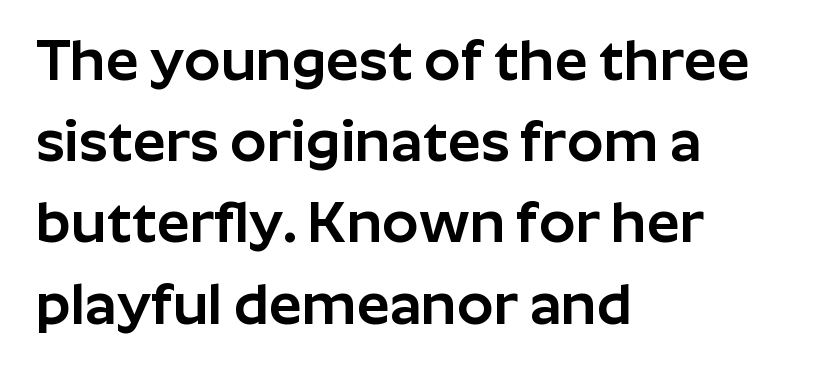
The image shows 58 px sans-serif type, upright; set left-aligned, normal line spacing (1.4x), normal letter spacing, not underlined; low stroke contrast and a medium x-height.
